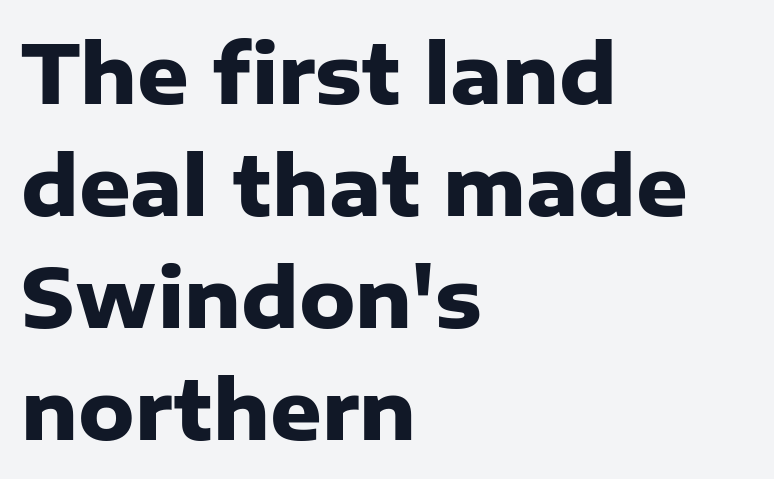
The image shows 80 px heavy sans-serif type, upright; set left-aligned, normal line spacing (1.4x), normal letter spacing, not underlined; low stroke contrast and a medium x-height.
